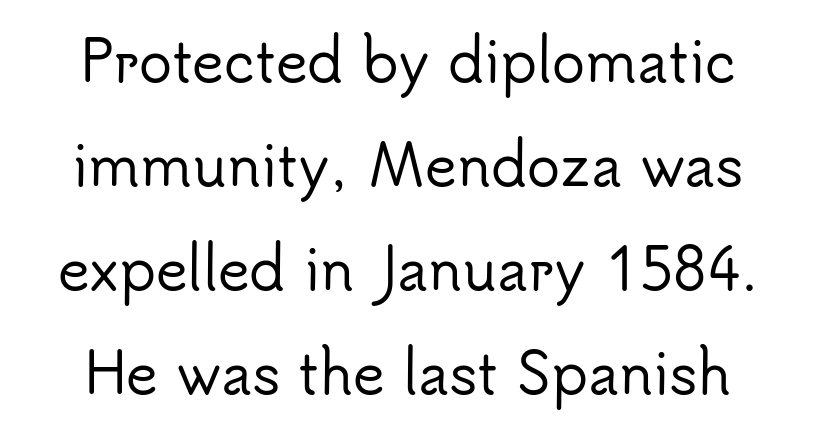
{"serif": "no", "italic": "no", "width": "normal", "stroke_contrast": "low", "x_height": "small", "monospaced": "no", "underline": "no", "align": "center", "line_spacing_ratio": 1.89, "letter_spacing": "normal", "letter_spacing_em": 0.0, "glyph_px": 55}
